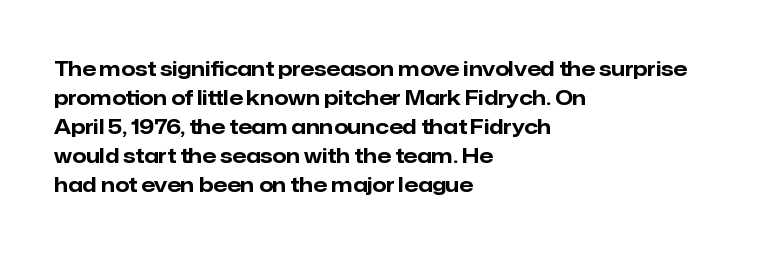
{"italic": "no", "bold": "yes", "underline": "no", "align": "left", "line_spacing": "normal", "line_spacing_ratio": 1.45, "letter_spacing": "normal", "letter_spacing_em": 0.0, "glyph_px": 20}
